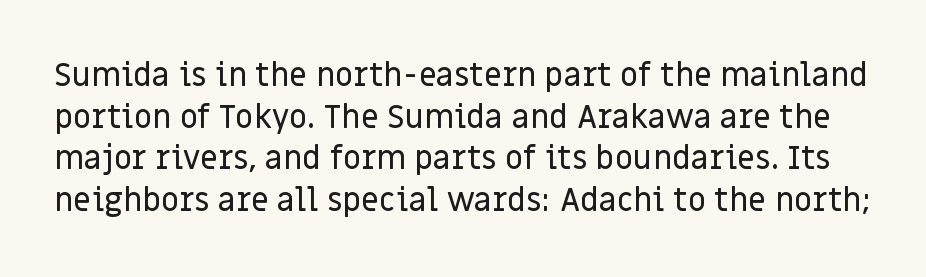
{"serif": "no", "italic": "no", "width": "normal", "stroke_contrast": "low", "x_height": "large", "monospaced": "no", "underline": "no", "line_spacing": "normal", "line_spacing_ratio": 1.3, "letter_spacing": "normal", "letter_spacing_em": 0.0, "glyph_px": 32}
